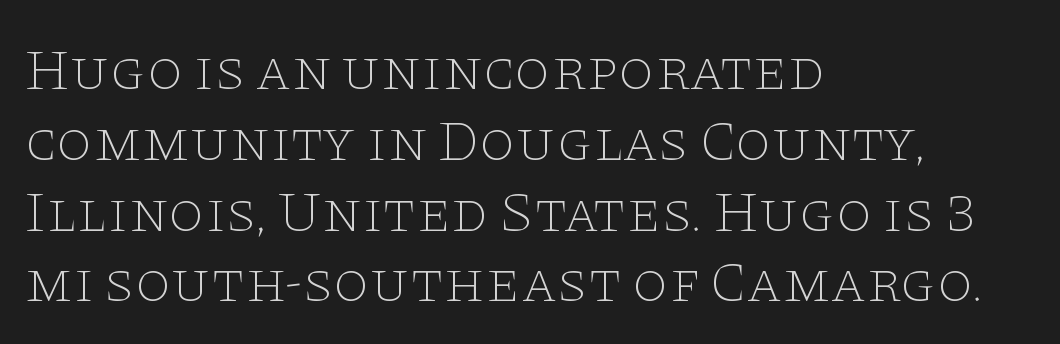
Regarding serifs, this sample has them. Posture: upright roman. Bare-footed words on every line. Vertical stems look standard width or narrower in stroke.
